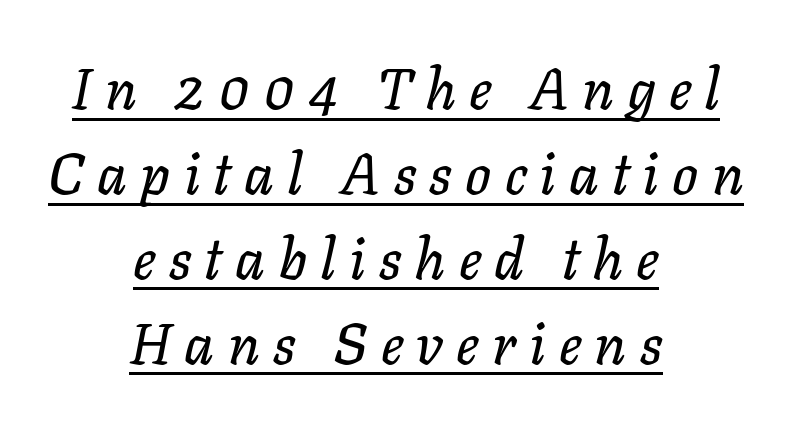
{"italic": "yes", "lean": "right", "slant_degrees": 11, "width": "normal", "stroke_contrast": "low", "x_height": "medium", "monospaced": "no", "underline": "yes", "align": "center", "line_spacing": "normal", "line_spacing_ratio": 1.49, "letter_spacing": "wide", "letter_spacing_em": 0.23, "glyph_px": 57}
